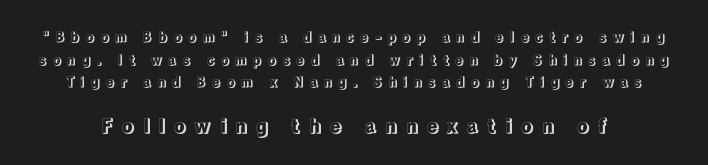
The image shows 20 px text type, upright; set normal line spacing (1.62x), unusually wide letter spacing (+0.41 em), not underlined; the second (bottom) block is 1.43x larger.
